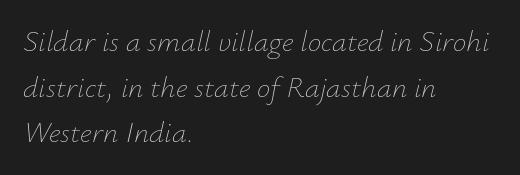
{"italic": "yes", "lean": "right", "slant_degrees": 12, "bold": "no", "weight": "thin", "width": "normal", "stroke_contrast": "low", "x_height": "small", "monospaced": "no", "underline": "no", "align": "left", "line_spacing": "normal", "line_spacing_ratio": 1.52, "letter_spacing": "normal", "letter_spacing_em": 0.0, "glyph_px": 30}
